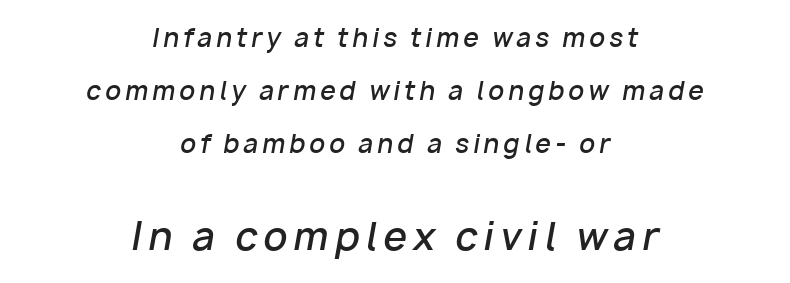
Tall strokes in this sample are angled rather than plumb. Looks like regular typesetting: each glyph gets only the width it needs. Bare-footed words on every line. Semibold letterforms, between regular and bold.
